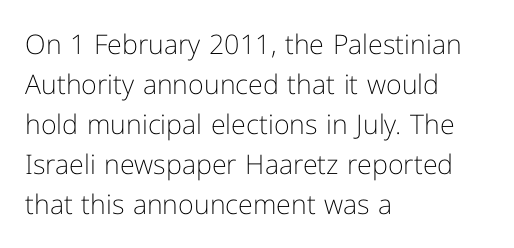
The image shows 27 px text type, upright; set left-aligned, normal line spacing (1.48x), normal letter spacing, not underlined.
